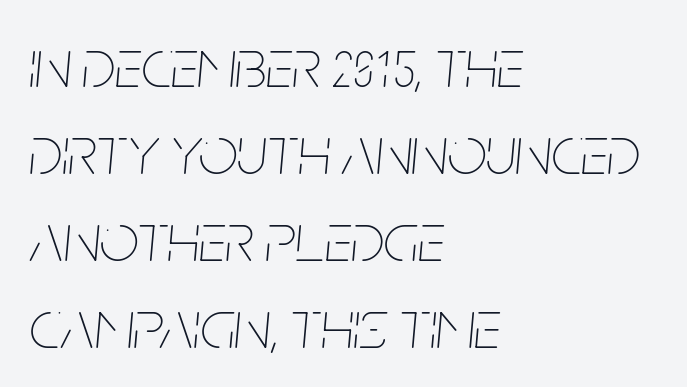
Q: Is the text bold? A: No.
Q: Is the text italic (slanted)? A: Yes, it leans right by about 5 degrees.
Q: Is the text underlined? A: No.
Q: How is the paragraph aligned? A: Left-aligned.
Q: Is the spacing between letters normal or unusually wide? A: Normal.
Q: Is the spacing between lines tight, normal or loose? A: Normal.
Q: Width (condensed, normal, or wide)? A: Condensed.
Q: Stroke contrast? A: Low.
Q: x-height? A: Large.
Q: Monospaced? A: No.
